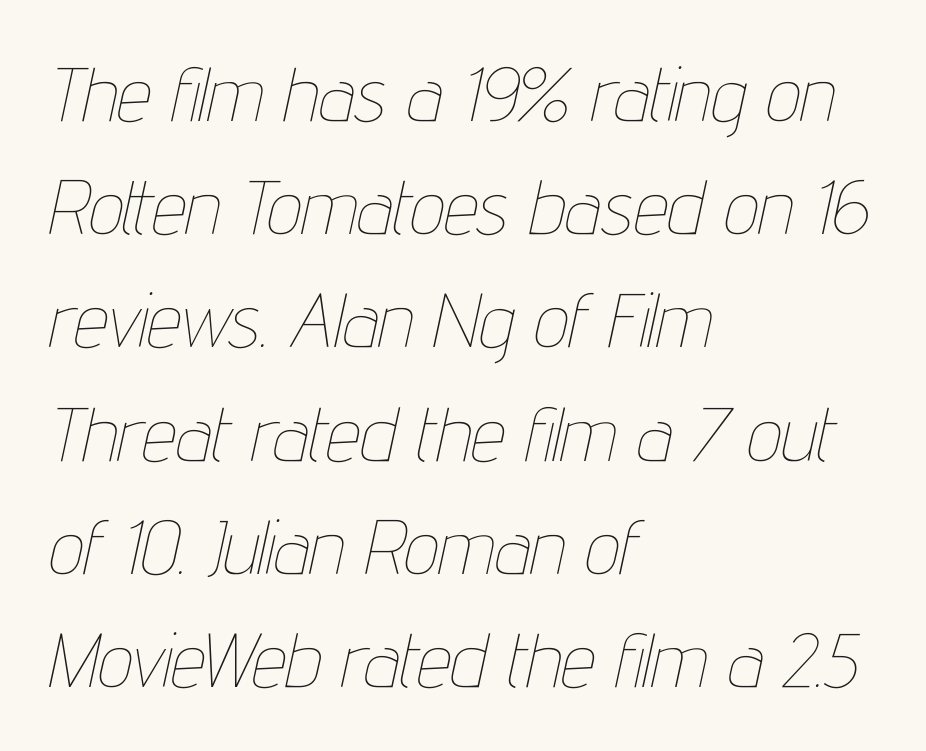
{"italic": "yes", "lean": "right", "slant_degrees": 12, "bold": "no", "weight": "thin", "width": "condensed", "stroke_contrast": "low", "x_height": "medium", "monospaced": "no", "underline": "no", "align": "left", "line_spacing": "normal", "line_spacing_ratio": 1.47, "letter_spacing": "normal", "letter_spacing_em": 0.0, "glyph_px": 77}
